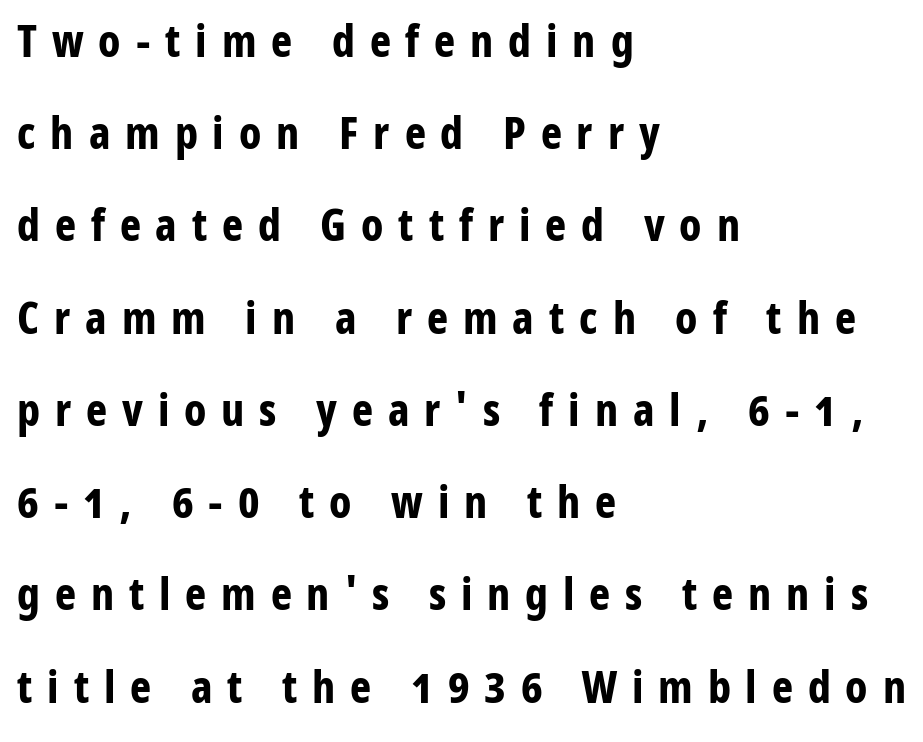
{"serif": "no", "italic": "no", "bold": "yes", "weight": "bold", "width": "condensed", "stroke_contrast": "low", "x_height": "medium", "monospaced": "no", "underline": "no", "align": "left", "line_spacing": "loose", "line_spacing_ratio": 2.05, "letter_spacing": "wide", "letter_spacing_em": 0.33, "glyph_px": 45}
